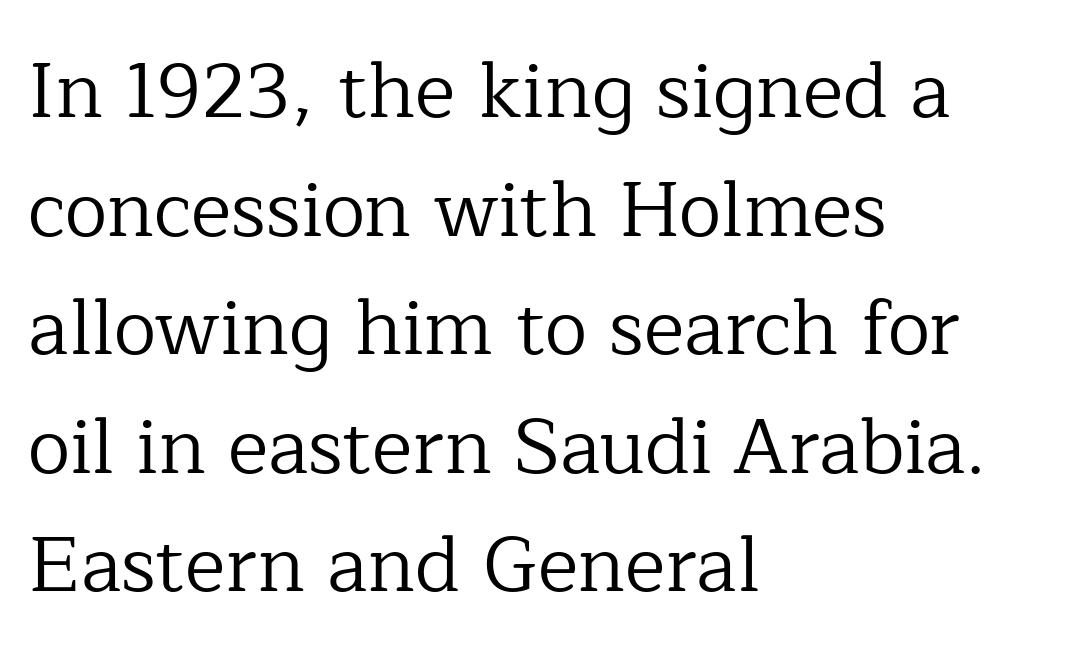
The image shows 77 px regular-weight serif type, upright; set left-aligned, normal line spacing (1.54x), normal letter spacing, not underlined; low stroke contrast and a medium x-height.
